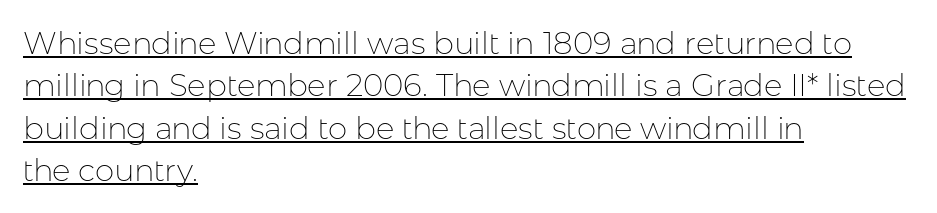
{"serif": "no", "italic": "no", "bold": "no", "weight": "thin", "width": "normal", "stroke_contrast": "low", "x_height": "medium", "monospaced": "no", "underline": "yes", "align": "left", "line_spacing": "normal", "line_spacing_ratio": 1.37, "letter_spacing": "normal", "letter_spacing_em": 0.0, "glyph_px": 31}
